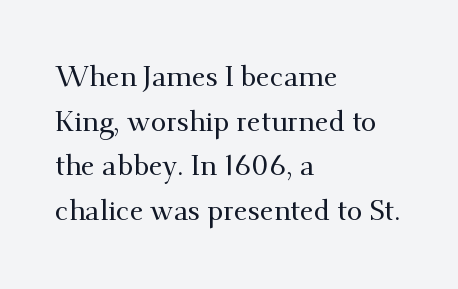
Q: Is the text italic (slanted)? A: No, it is upright.
Q: Is the typeface a serif or a sans-serif typeface? A: Serif.
Q: Is the text underlined? A: No.
Q: How is the paragraph aligned? A: Left-aligned.
Q: Is the spacing between letters normal or unusually wide? A: Normal.
Q: Is the spacing between lines tight, normal or loose? A: Normal.
Q: Width (condensed, normal, or wide)? A: Normal.
Q: Stroke contrast? A: Medium.
Q: x-height? A: Small.
Q: Monospaced? A: No.
